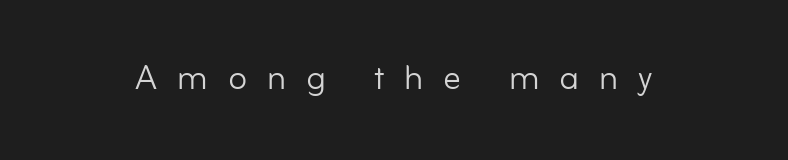
Q: Is the text bold? A: No.
Q: Is the text italic (slanted)? A: No, it is upright.
Q: Is the typeface a serif or a sans-serif typeface? A: Sans-serif.
Q: Is the text underlined? A: No.
Q: How is the paragraph aligned? A: Centered.
Q: Is the spacing between letters normal or unusually wide? A: Unusually wide.
Q: Width (condensed, normal, or wide)? A: Normal.
Q: Stroke contrast? A: Low.
Q: x-height? A: Small.
Q: Monospaced? A: No.
